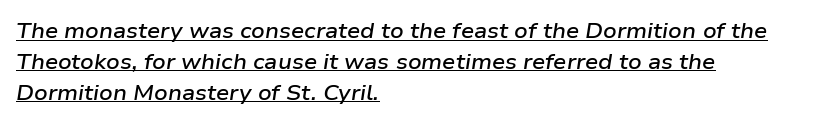
Typeset ragged right — the left edge is the straight one. This is the in-between weight designers call semibold or demi. This sample carries an underscore along the baseline area. Between one letter and the next there's only the usual sliver of space. Tall strokes in this sample are angled rather than plumb. The designer left line spacing at the default.
